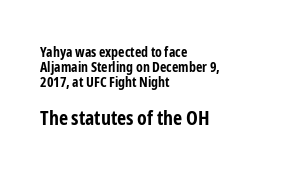
Whoever set this made the second block the dominant, larger element. You'd pick this weight for a headline — it's a proper bold. Typeset ragged right — the left edge is the straight one. The words here are not underlined.
